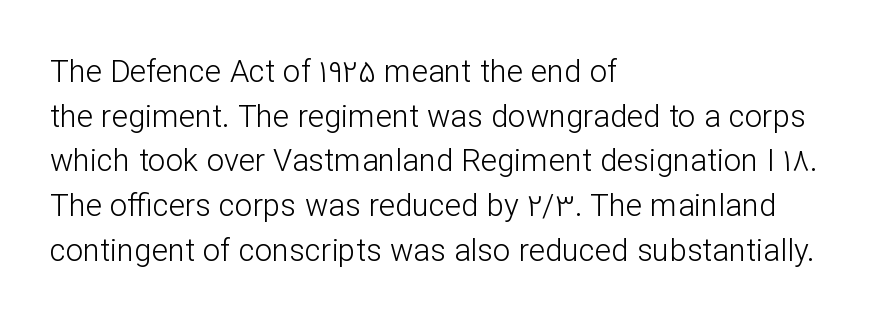
Q: Is the text bold? A: No.
Q: Is the text italic (slanted)? A: No, it is upright.
Q: Is the typeface a serif or a sans-serif typeface? A: Sans-serif.
Q: Is the text underlined? A: No.
Q: How is the paragraph aligned? A: Left-aligned.
Q: Is the spacing between letters normal or unusually wide? A: Normal.
Q: Is the spacing between lines tight, normal or loose? A: Normal.
Q: Width (condensed, normal, or wide)? A: Normal.
Q: Stroke contrast? A: Low.
Q: x-height? A: Medium.
Q: Monospaced? A: No.
